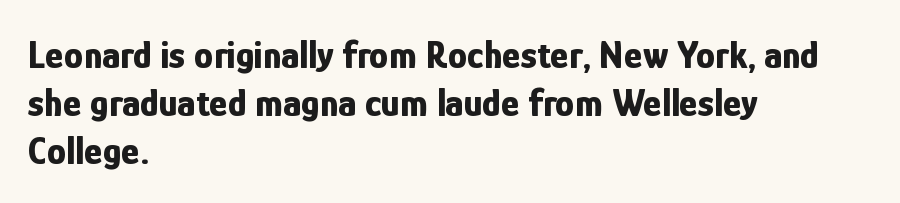
The face used here is a sans, in the tradition of grotesques and geometrics. In terms of posture, this sample is upright. Is the type bold? Yes — the strokes are clearly thick and heavy. Decoration check: the copy has no underline.
